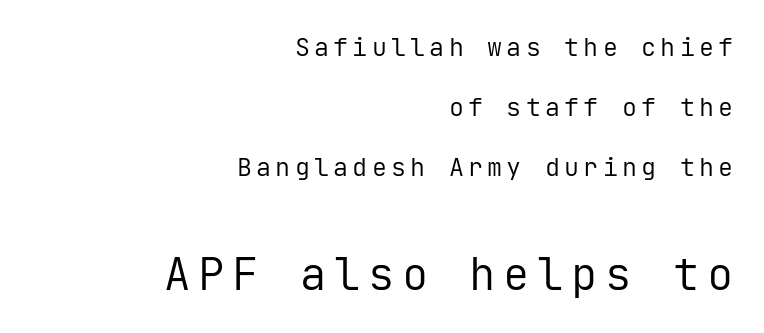
Look at the glyph heights: the lower group is clearly the bigger setting. These lines are rendered in a fixed-pitch font. Leading: increased. To sum up the face: it is a sans, with no serifs. The foot of each line stays bare and open.
